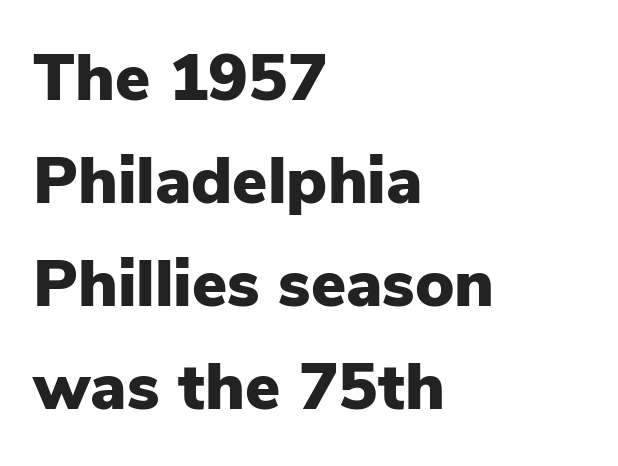
Q: Is the text bold? A: Yes.
Q: Is the text italic (slanted)? A: No, it is upright.
Q: Is the typeface a serif or a sans-serif typeface? A: Sans-serif.
Q: Is the text underlined? A: No.
Q: How is the paragraph aligned? A: Left-aligned.
Q: Is the spacing between letters normal or unusually wide? A: Normal.
Q: Is the spacing between lines tight, normal or loose? A: Normal.
Q: Width (condensed, normal, or wide)? A: Normal.
Q: Stroke contrast? A: Low.
Q: x-height? A: Medium.
Q: Monospaced? A: No.
